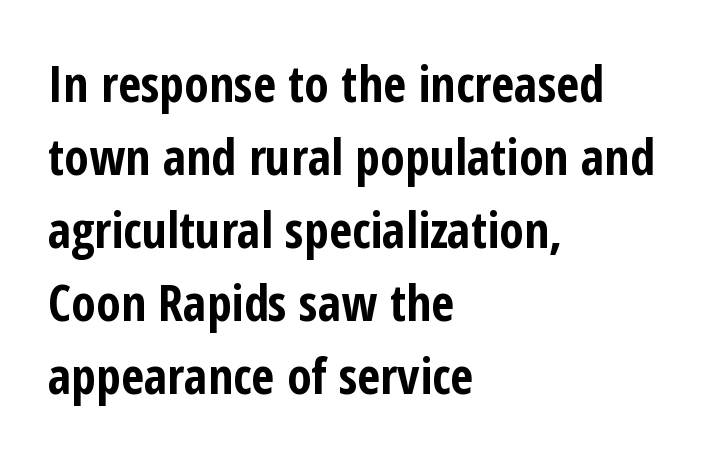
Q: Is the text bold? A: Yes.
Q: Is the text italic (slanted)? A: No, it is upright.
Q: Is the typeface a serif or a sans-serif typeface? A: Sans-serif.
Q: Is the text underlined? A: No.
Q: How is the paragraph aligned? A: Left-aligned.
Q: Is the spacing between letters normal or unusually wide? A: Normal.
Q: Is the spacing between lines tight, normal or loose? A: Normal.
Q: Width (condensed, normal, or wide)? A: Condensed.
Q: Stroke contrast? A: Low.
Q: x-height? A: Medium.
Q: Monospaced? A: No.
